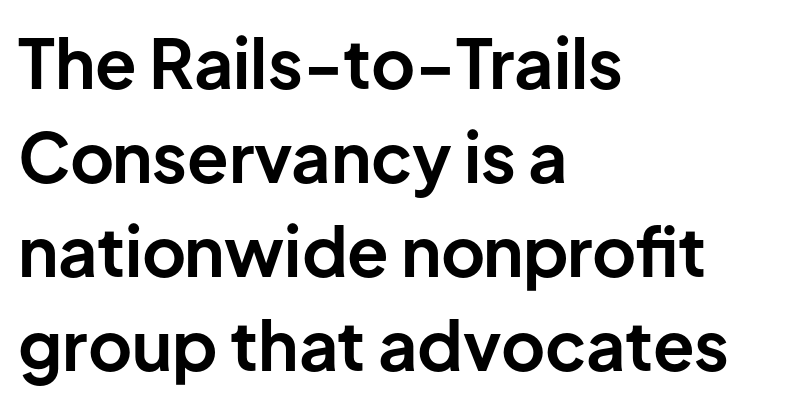
Character widths vary here, with narrow letters taking less room than wide ones. Characters follow at the spacing the type designer built in. Weight: bold. Caption: multi-line text, flush left, ragged right. The letters carry no serifs — their stems end cleanly without finishing strokes.
